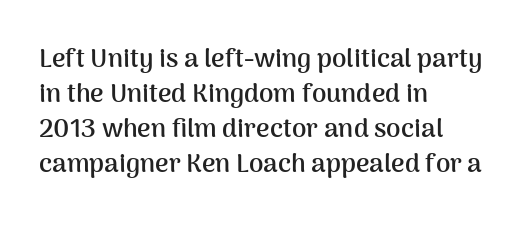
{"italic": "no", "bold": "yes", "underline": "no", "align": "left", "line_spacing": "normal", "line_spacing_ratio": 1.35, "letter_spacing": "normal", "letter_spacing_em": 0.0, "glyph_px": 26}
